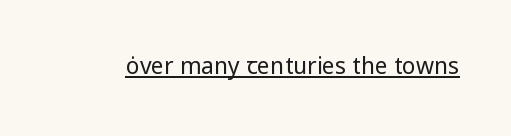
Students, observe the line beneath the letters — that is underlining. You can tell it's not italic because the verticals are truly vertical. Stems here are at most as thick as an everyday book face. Between one letter and the next there's only the usual sliver of space.
